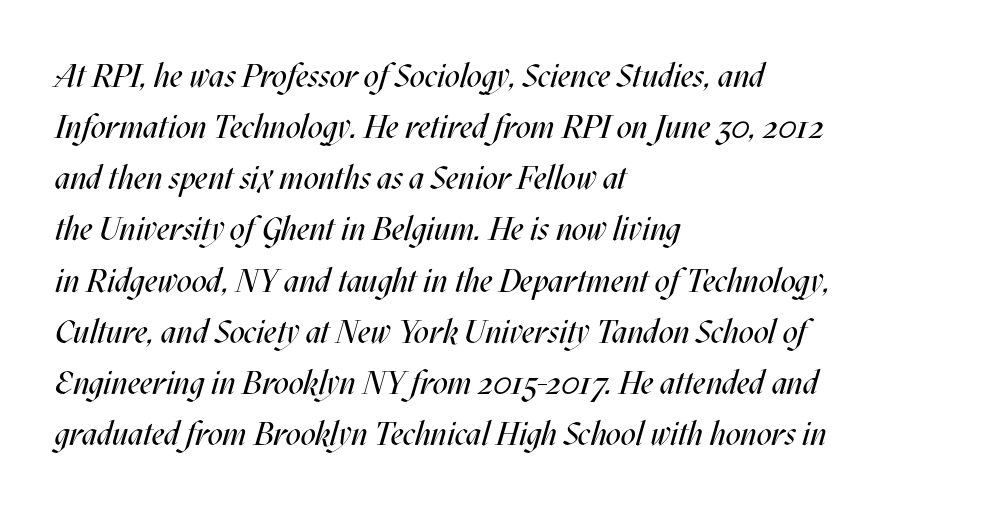
Q: Is the text bold? A: No.
Q: Is the text italic (slanted)? A: Yes, it leans right by about 17 degrees.
Q: Is the text underlined? A: No.
Q: How is the paragraph aligned? A: Left-aligned.
Q: Is the spacing between letters normal or unusually wide? A: Normal.
Q: Is the spacing between lines tight, normal or loose? A: Normal.
Q: Width (condensed, normal, or wide)? A: Condensed.
Q: Stroke contrast? A: Medium.
Q: x-height? A: Large.
Q: Monospaced? A: No.
